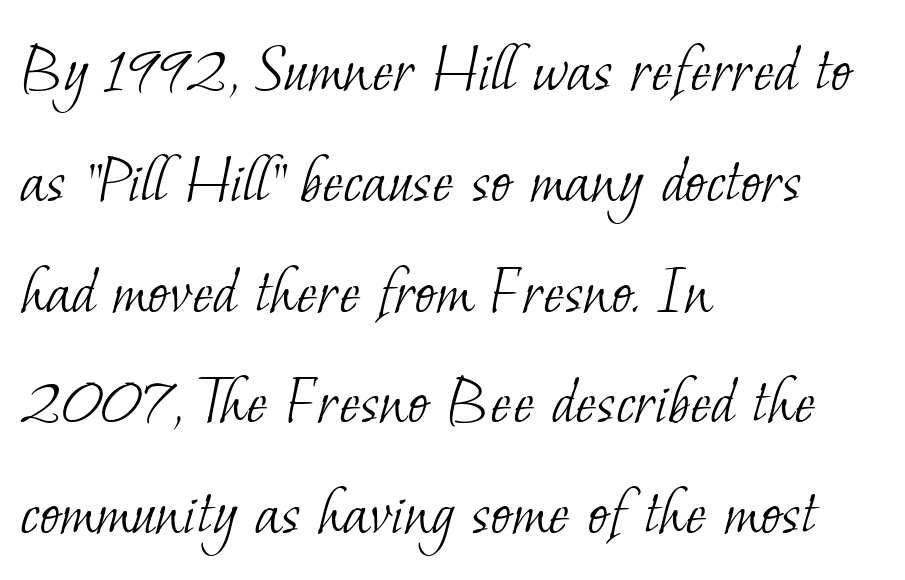
Q: Is the text bold? A: No.
Q: Is the typeface a serif or a sans-serif typeface? A: Serif.
Q: Is the text underlined? A: No.
Q: How is the paragraph aligned? A: Left-aligned.
Q: Is the spacing between letters normal or unusually wide? A: Normal.
Q: Is the spacing between lines tight, normal or loose? A: Normal.
Q: Width (condensed, normal, or wide)? A: Normal.
Q: Stroke contrast? A: Low.
Q: x-height? A: Small.
Q: Monospaced? A: No.
